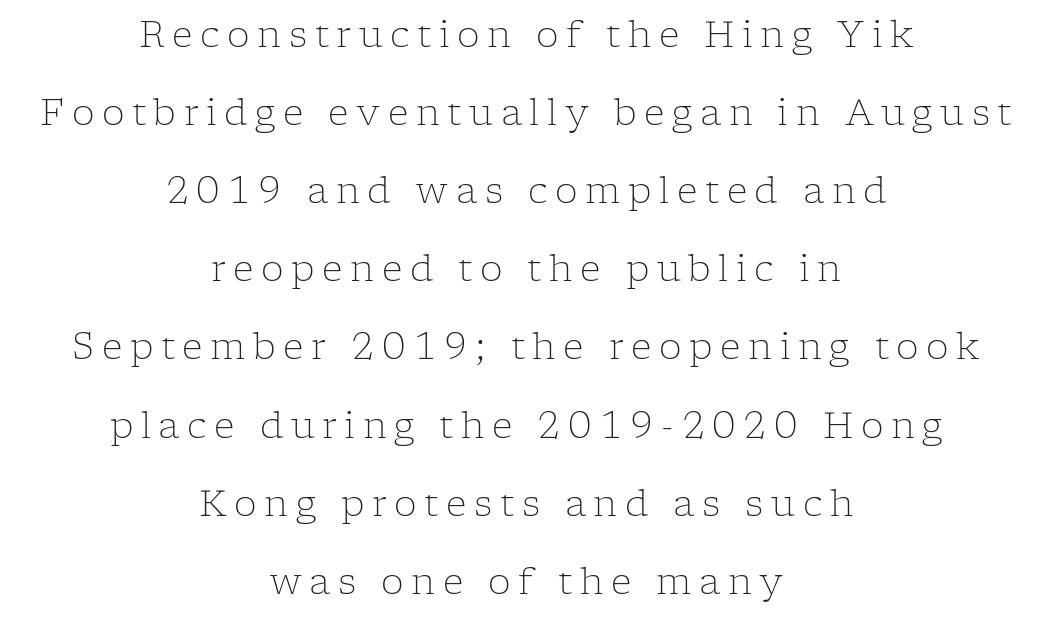
The image shows 36 px light serif type, upright; set centered, loose line spacing (2.17x), unusually wide letter spacing (+0.21 em), not underlined; low stroke contrast and a medium x-height.
